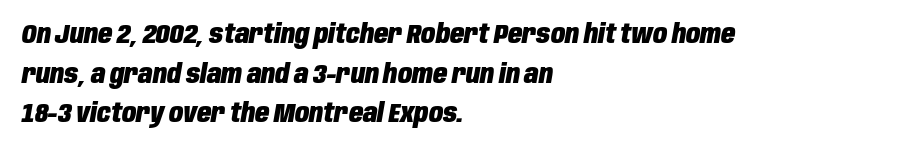
{"italic": "yes", "lean": "right", "slant_degrees": 10, "bold": "yes", "underline": "no", "align": "left", "line_spacing": "normal", "line_spacing_ratio": 1.52, "letter_spacing": "normal", "letter_spacing_em": 0.0, "glyph_px": 26}
